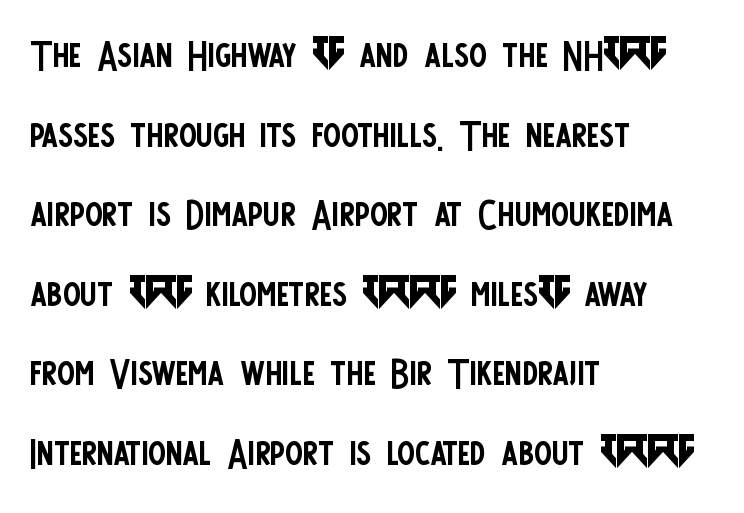
The image shows 52 px regular-weight, condensed sans-serif type, upright; set left-aligned, normal line spacing (1.53x), normal letter spacing, not underlined; low stroke contrast and a large x-height.
